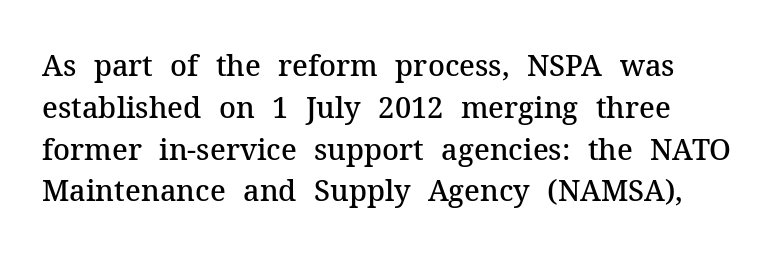
The image shows 29 px semibold serif type, upright; set normal line spacing (1.44x), normal letter spacing, not underlined; medium stroke contrast and a medium x-height.
